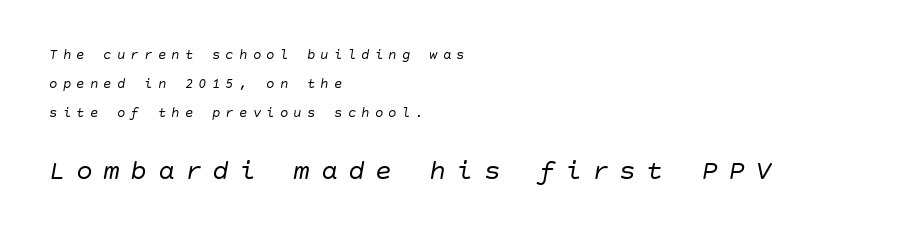
Notice the wide empty band between every row — that's loose leading. Notice how the passage keeps a crisp vertical edge on the left only. Is this a heavy cut? Hardly; it is regular or lighter. Just letters on the line, the space beneath them empty. Look at the glyph heights: the lower group is clearly the bigger setting. Tracking value appears strongly positive — letters spread wide.
